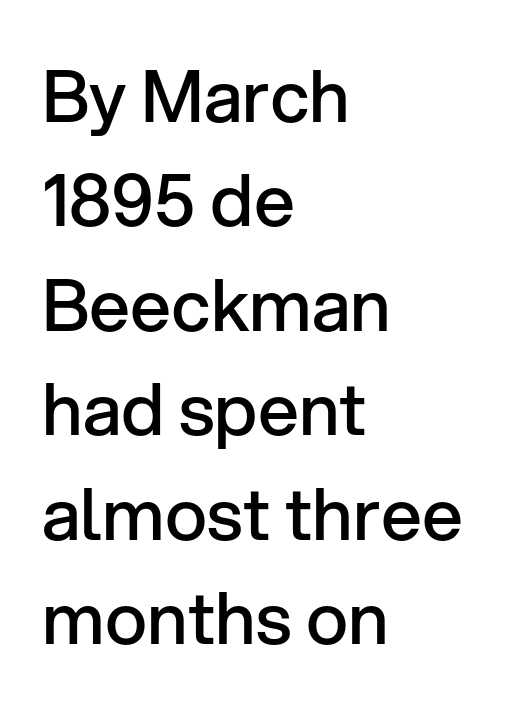
Do the letters lean? They stand straight. The face used here is rendered with its standard letterfit. Each row of text sits above clean, open space. Do the characters align in a grid? No, the font is proportional.
